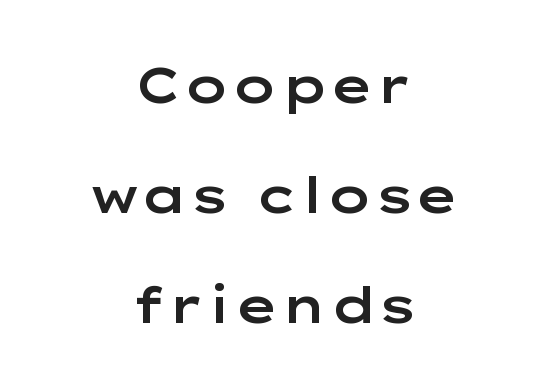
A roman cut, with each character standing at attention. Think of a printed novel: that variable character pitch is what you see here. The foot of each line stays bare and open. Default kerning and tracking; the words read as compact shapes. Whoever set this chose breathing room over compactness in the vertical rhythm. Each line is balanced around a shared central axis.
